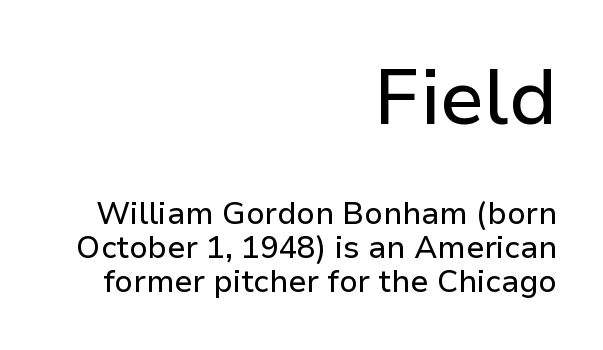
Q: Is the text italic (slanted)? A: No, it is upright.
Q: Is the typeface a serif or a sans-serif typeface? A: Sans-serif.
Q: Is the text underlined? A: No.
Q: How is the paragraph aligned? A: Right-aligned.
Q: Is the spacing between letters normal or unusually wide? A: Normal.
Q: Is the spacing between lines tight, normal or loose? A: Tight.
Q: Which block of text is set in a larger size, the first (top) or the second (bottom)? A: The first (top) one.
Q: Width (condensed, normal, or wide)? A: Normal.
Q: Stroke contrast? A: Low.
Q: x-height? A: Medium.
Q: Monospaced? A: No.
